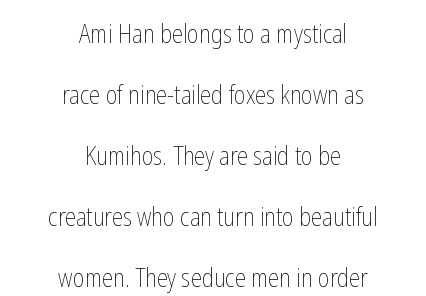
{"italic": "no", "bold": "no", "underline": "no", "align": "center", "line_spacing": "loose", "line_spacing_ratio": 2.44, "letter_spacing": "normal", "letter_spacing_em": 0.0, "glyph_px": 25}
